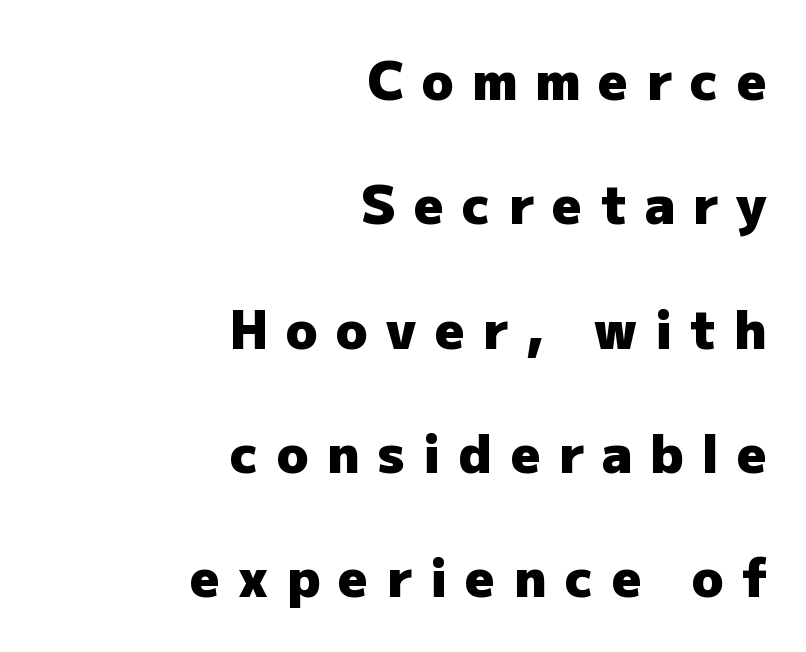
{"serif": "no", "italic": "no", "bold": "yes", "weight": "heavy", "width": "normal", "stroke_contrast": "low", "x_height": "medium", "monospaced": "no", "underline": "no", "align": "right", "line_spacing": "loose", "line_spacing_ratio": 2.39, "letter_spacing": "wide", "letter_spacing_em": 0.35, "glyph_px": 52}
